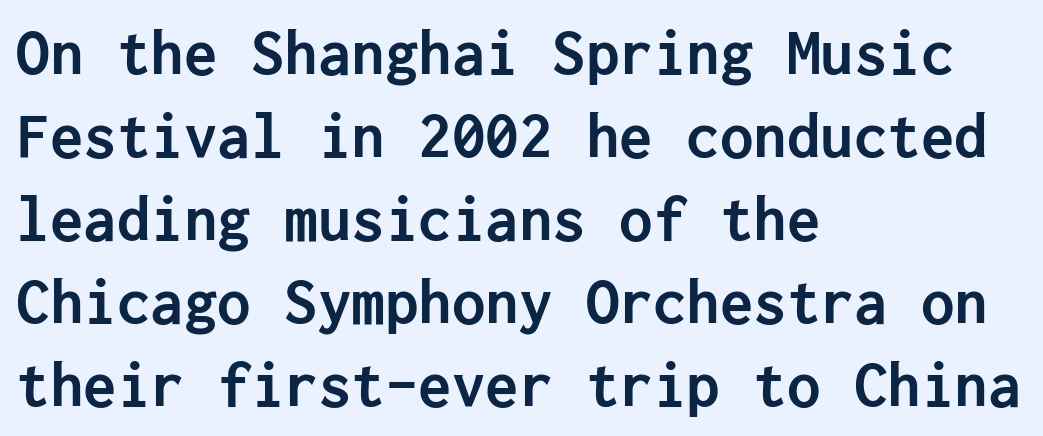
Q: Is the text bold? A: Yes.
Q: Is the text italic (slanted)? A: No, it is upright.
Q: Is the typeface a serif or a sans-serif typeface? A: Sans-serif.
Q: Is the text underlined? A: No.
Q: How is the paragraph aligned? A: Left-aligned.
Q: Is the spacing between letters normal or unusually wide? A: Normal.
Q: Width (condensed, normal, or wide)? A: Normal.
Q: Stroke contrast? A: Low.
Q: x-height? A: Medium.
